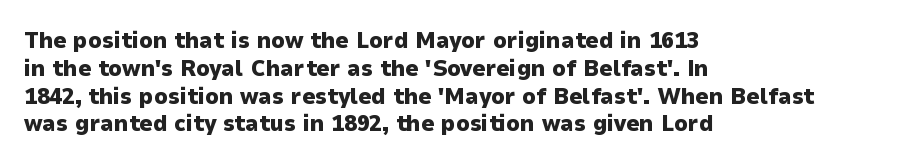
Short and long lines alike share a common starting point at left. Unlike italic type, these characters show no tilt at all. The passage shown is emphatically bold. The face used here is rendered with its standard letterfit. The space beneath each line is pristine and unruled.
